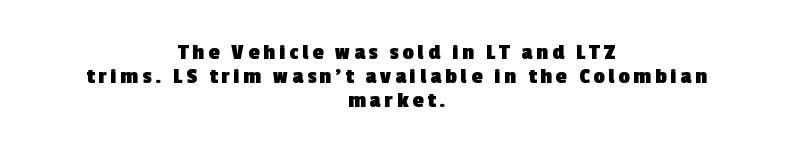
{"bold": "yes", "underline": "no", "align": "center", "line_spacing": "tight", "line_spacing_ratio": 1.09, "glyph_px": 22}
